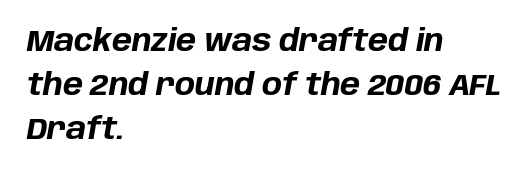
Would a proofreader flag this as italicized? Yes. Visually the block forms a straight wall on the left and a jagged coastline on the right. Observe the ordinary spacing: letters are neighbours, not strangers. The passage shown is not underscored anywhere.
